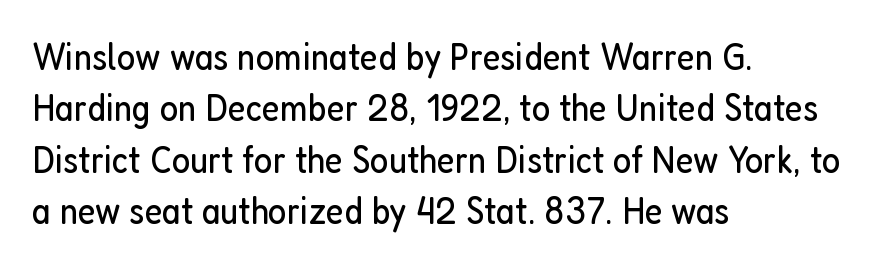
{"serif": "no", "italic": "no", "bold": "no", "weight": "regular", "width": "condensed", "stroke_contrast": "low", "x_height": "medium", "monospaced": "no", "underline": "no", "align": "left", "line_spacing": "normal", "line_spacing_ratio": 1.32, "letter_spacing": "normal", "letter_spacing_em": 0.0, "glyph_px": 39}
